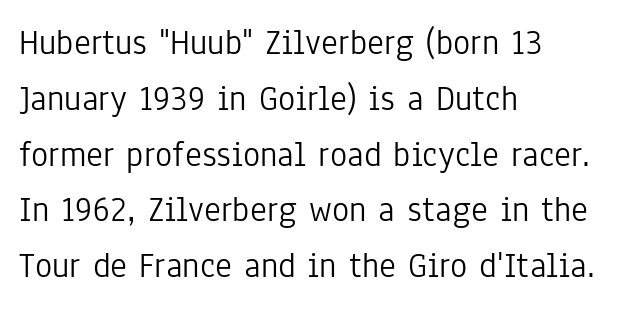
Stems and bowls with no extra thickness — not bold. The designer went with a sans here, leaving each stem footless. The font's upright variant was chosen for this text. The foot of each line stays bare and open. Compared with typical body copy, the letter spacing here is the same.
